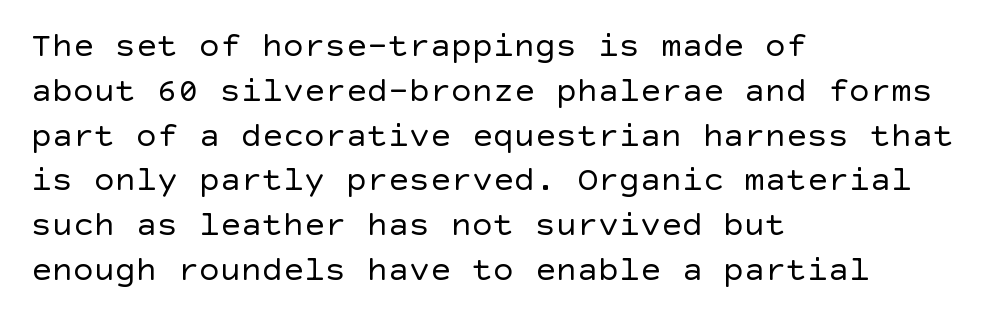
Q: Is the text bold? A: No.
Q: Is the text italic (slanted)? A: No, it is upright.
Q: Is the typeface a serif or a sans-serif typeface? A: Sans-serif.
Q: Is the text underlined? A: No.
Q: How is the paragraph aligned? A: Left-aligned.
Q: Is the spacing between letters normal or unusually wide? A: Normal.
Q: Is the spacing between lines tight, normal or loose? A: Normal.
Q: Width (condensed, normal, or wide)? A: Normal.
Q: x-height? A: Large.
